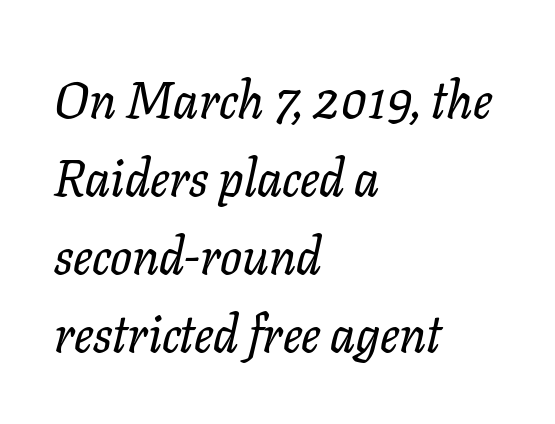
The image shows 51 px serif type, italic (leaning right); set left-aligned, normal line spacing (1.53x), normal letter spacing, not underlined; low stroke contrast and a medium x-height.
